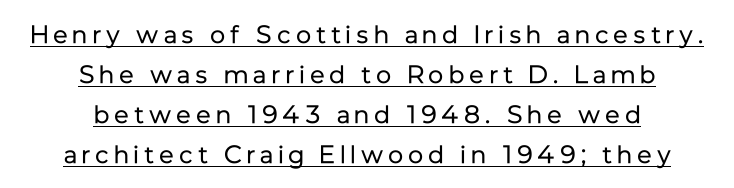
The image shows 25 px text type, upright; set centered, normal line spacing (1.6x), unusually wide letter spacing (+0.2 em), underlined.
